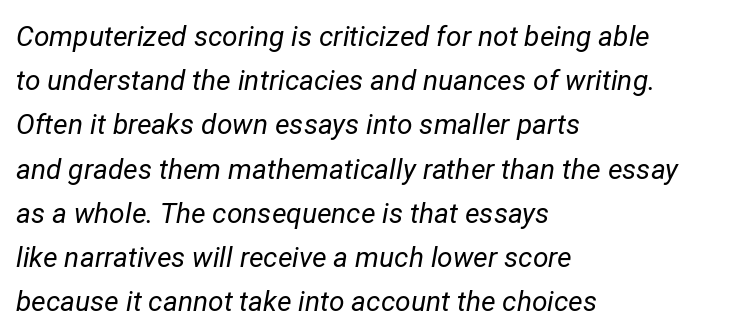
The lines in this sample share a left origin and differ only in where they stop. Do the characters align in a grid? No, the font is proportional. The foot of each line stays bare and open. Words appear dense and cohesive because spacing is normal.
